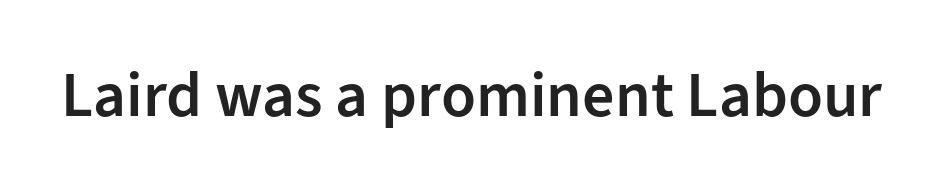
Q: Is the text bold? A: Semi-bold.
Q: Is the text italic (slanted)? A: No, it is upright.
Q: Is the typeface a serif or a sans-serif typeface? A: Sans-serif.
Q: Is the text underlined? A: No.
Q: Is the spacing between letters normal or unusually wide? A: Normal.
Q: Width (condensed, normal, or wide)? A: Normal.
Q: Stroke contrast? A: Low.
Q: x-height? A: Medium.
Q: Monospaced? A: No.
